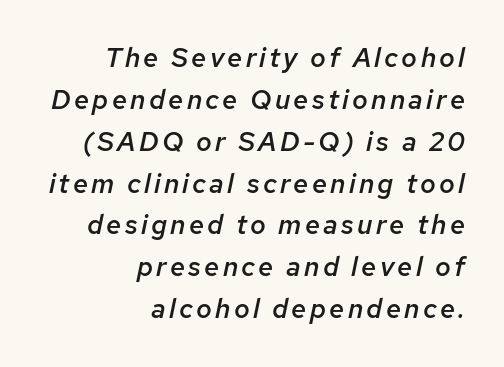
Q: Is the text bold? A: Semi-bold.
Q: Is the text italic (slanted)? A: Yes, it leans right by about 12 degrees.
Q: Is the text underlined? A: No.
Q: How is the paragraph aligned? A: Right-aligned.
Q: Is the spacing between lines tight, normal or loose? A: Normal.
